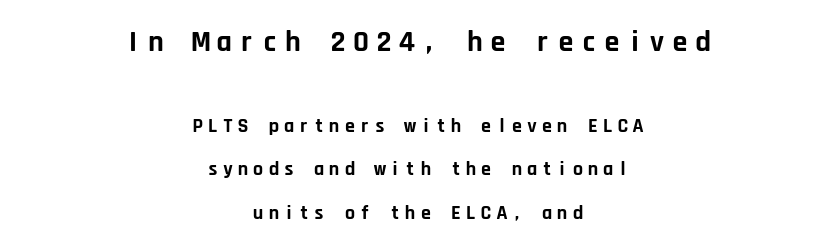
{"serif": "no", "italic": "no", "bold": "yes", "weight": "bold", "width": "normal", "stroke_contrast": "low", "x_height": "large", "monospaced": "yes", "underline": "no", "align": "center", "line_spacing": "loose", "line_spacing_ratio": 2.19, "larger_block": "first", "size_ratio": 1.5, "glyph_px": 30}
